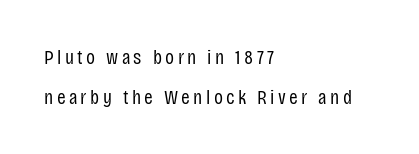
The image shows 21 px text type, upright; set left-aligned, line spacing 1.89x, not underlined.
